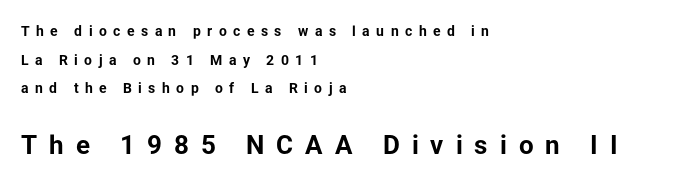
The image shows 26 px bold type, upright; set left-aligned, loose line spacing (2.04x), unusually wide letter spacing (+0.46 em), not underlined; the second (bottom) block is 1.86x larger.
